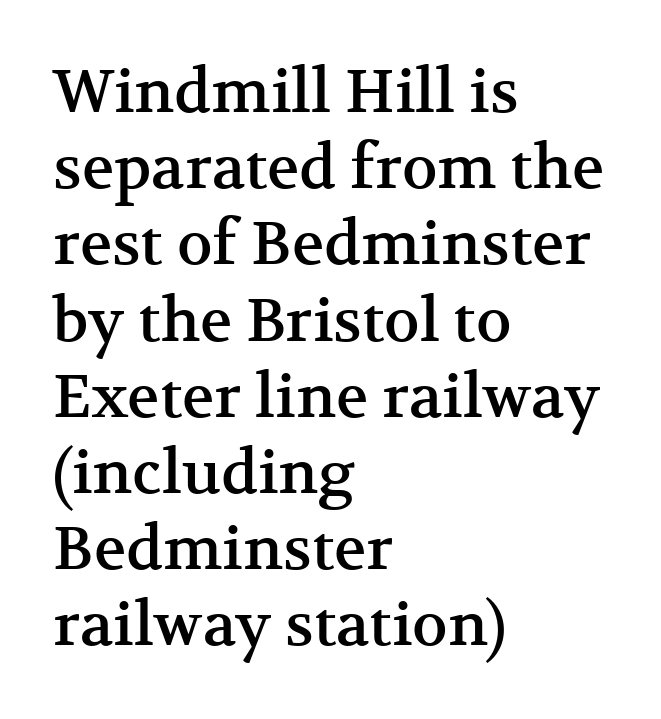
Between one letter and the next there's only the usual sliver of space. Has an underline been added? It has not. Here the designer chose a conventional face with non-uniform glyph widths. This is serif lettering, the kind often seen in printed books.
